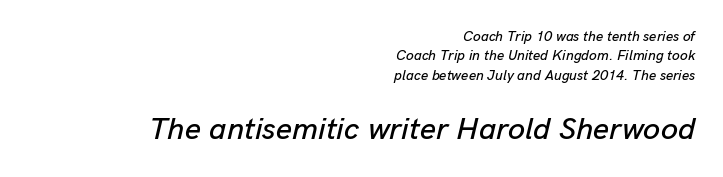
The image shows 31 px text type, italic (leaning right); set right-aligned, normal line spacing (1.38x), normal letter spacing, not underlined; the second (bottom) block is 2.21x larger; low stroke contrast and a medium x-height.
